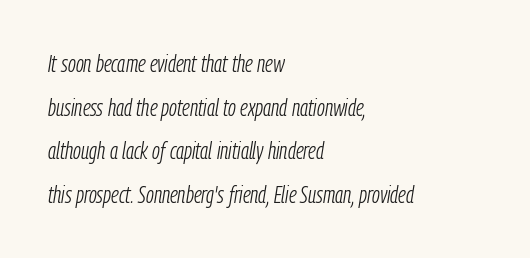
The image shows 24 px text type, italic (leaning right); set left-aligned, line spacing 1.82x, normal letter spacing, not underlined.
